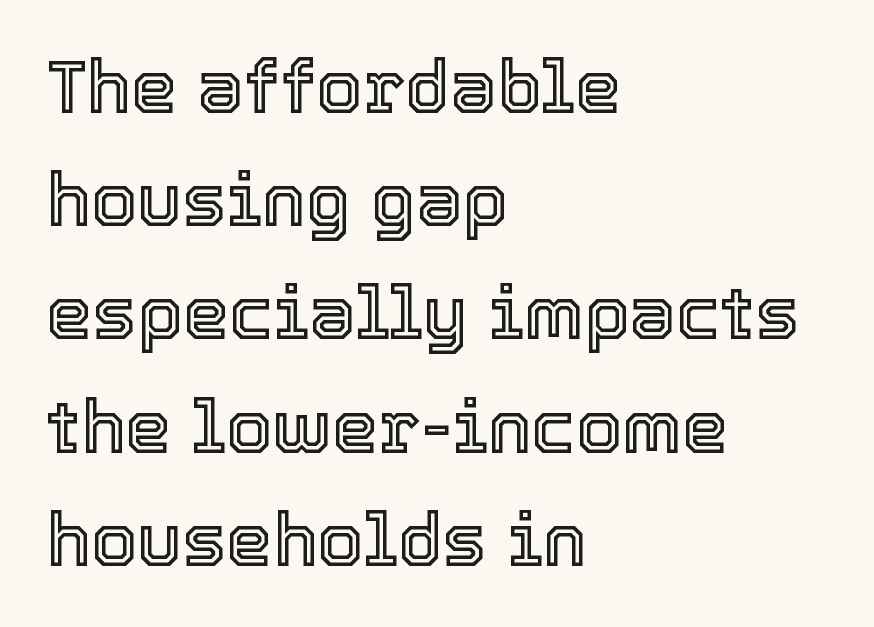
The image shows 74 px text type, upright; set left-aligned, normal line spacing (1.53x), normal letter spacing, not underlined; a medium x-height.
